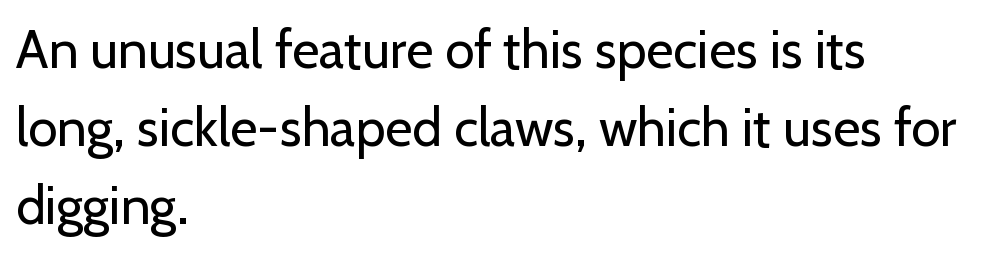
{"serif": "no", "italic": "no", "bold": "no", "weight": "regular", "width": "normal", "stroke_contrast": "low", "x_height": "medium", "monospaced": "no", "underline": "no", "align": "left", "line_spacing": "normal", "line_spacing_ratio": 1.47, "letter_spacing": "normal", "letter_spacing_em": 0.0, "glyph_px": 53}
